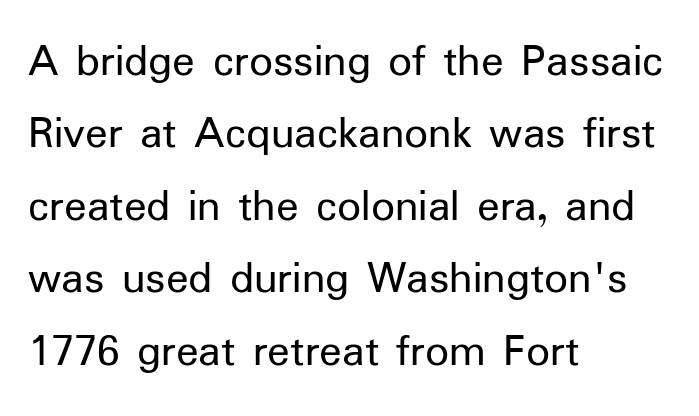
The image shows 47 px regular-weight sans-serif type, upright; set left-aligned, normal line spacing (1.54x), normal letter spacing, not underlined; low stroke contrast and a medium x-height.
